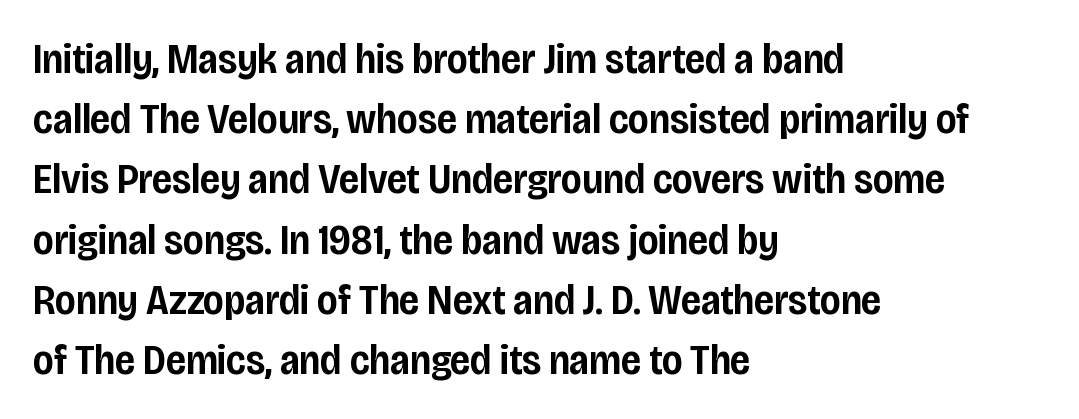
Q: Is the text bold? A: Semi-bold.
Q: Is the text italic (slanted)? A: No, it is upright.
Q: Is the typeface a serif or a sans-serif typeface? A: Sans-serif.
Q: Is the text underlined? A: No.
Q: How is the paragraph aligned? A: Left-aligned.
Q: Is the spacing between letters normal or unusually wide? A: Normal.
Q: Is the spacing between lines tight, normal or loose? A: Normal.
Q: Width (condensed, normal, or wide)? A: Condensed.
Q: Stroke contrast? A: Low.
Q: x-height? A: Large.
Q: Monospaced? A: No.
